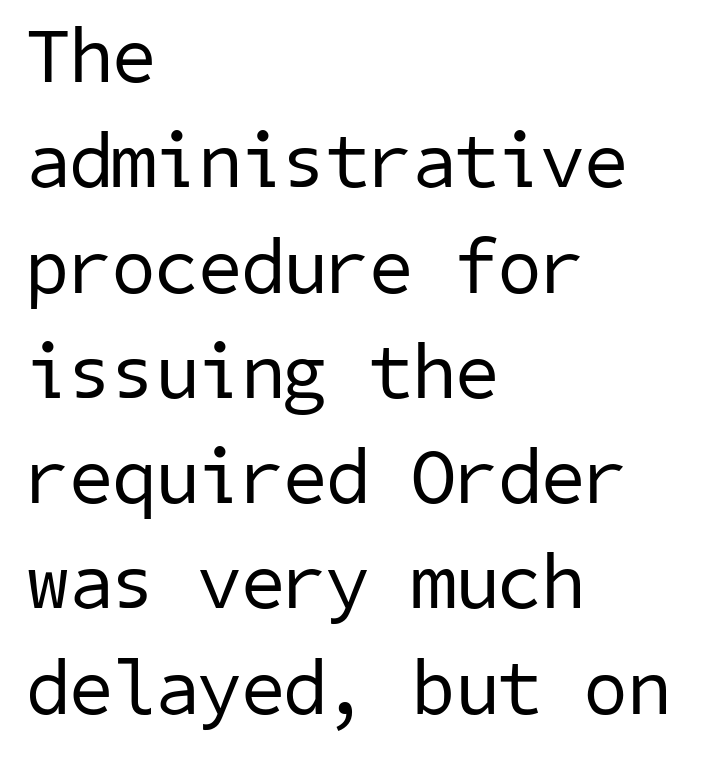
The image shows 78 px regular-weight sans-serif type; set left-aligned, normal line spacing (1.35x), normal letter spacing, not underlined; low stroke contrast and a medium x-height.
